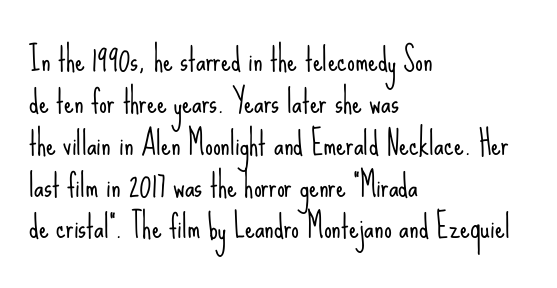
{"serif": "no", "italic": "no", "bold": "no", "weight": "light", "width": "condensed", "stroke_contrast": "low", "x_height": "small", "monospaced": "no", "underline": "no", "align": "left", "line_spacing": "normal", "line_spacing_ratio": 1.35, "letter_spacing": "normal", "letter_spacing_em": 0.0, "glyph_px": 31}
